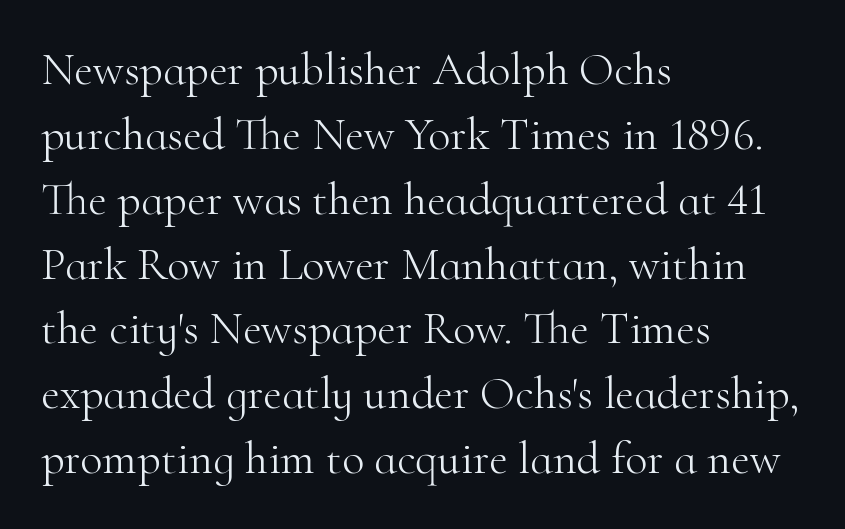
The image shows 46 px light serif type, upright; set left-aligned, normal line spacing (1.41x), normal letter spacing, not underlined; high stroke contrast and a small x-height.
